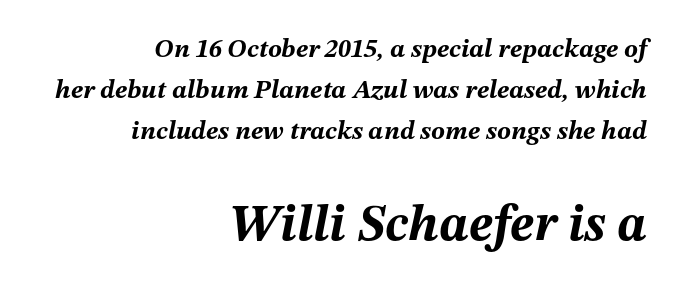
Type size steps up from the first block to the second. These lines stack with their right ends in a neat column. The space between consecutive lines is moderate. Would a proofreader flag this as italicized? Yes. Weight: bold.
